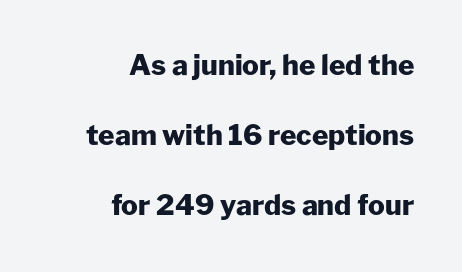
The image shows 28 px heavy sans-serif type, upright; set right-aligned, loose line spacing (2.5x), normal letter spacing, not underlined; low stroke contrast and a medium x-height.
